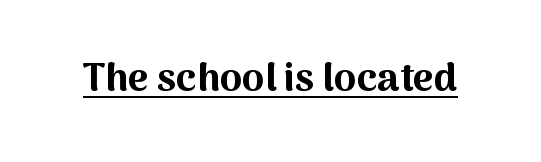
Q: Is the text bold? A: Yes.
Q: Is the text italic (slanted)? A: No, it is upright.
Q: Is the typeface a serif or a sans-serif typeface? A: Sans-serif.
Q: Is the text underlined? A: Yes.
Q: Is the spacing between letters normal or unusually wide? A: Normal.
Q: Width (condensed, normal, or wide)? A: Normal.
Q: Stroke contrast? A: Medium.
Q: x-height? A: Medium.
Q: Monospaced? A: No.
